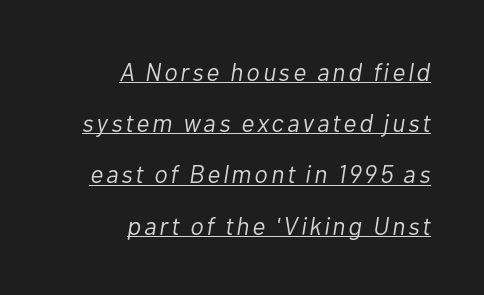
The image shows 25 px text type, italic (leaning right); set right-aligned, loose line spacing (2.05x), underlined.
